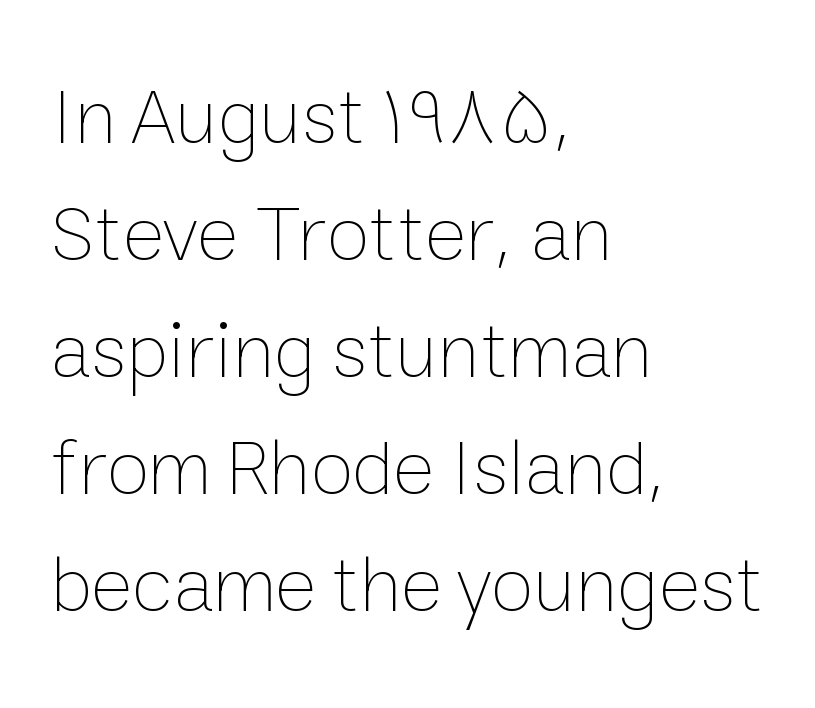
{"italic": "no", "bold": "no", "weight": "thin", "width": "normal", "stroke_contrast": "low", "x_height": "medium", "monospaced": "no", "underline": "no", "align": "left", "line_spacing": "normal", "line_spacing_ratio": 1.48, "letter_spacing": "normal", "letter_spacing_em": 0.0, "glyph_px": 79}
